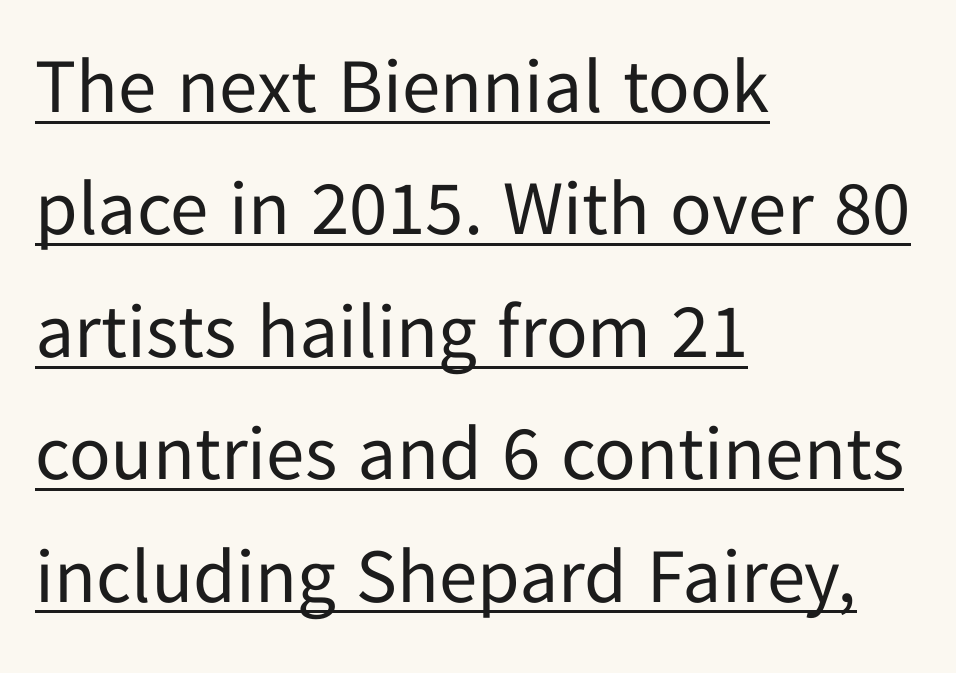
{"serif": "no", "italic": "no", "bold": "no", "weight": "regular", "width": "normal", "stroke_contrast": "low", "x_height": "medium", "monospaced": "no", "underline": "yes", "align": "left", "line_spacing": "normal", "line_spacing_ratio": 1.59, "letter_spacing": "normal", "letter_spacing_em": 0.0, "glyph_px": 77}
